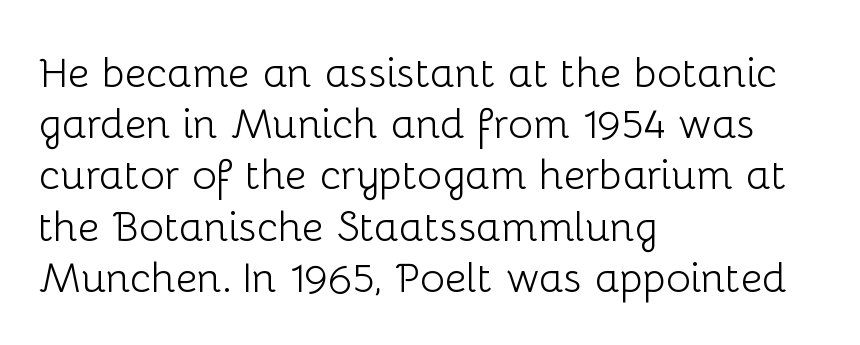
Q: Is the text bold? A: No.
Q: Is the text italic (slanted)? A: No, it is upright.
Q: Is the typeface a serif or a sans-serif typeface? A: Sans-serif.
Q: Is the text underlined? A: No.
Q: How is the paragraph aligned? A: Left-aligned.
Q: Is the spacing between letters normal or unusually wide? A: Normal.
Q: Width (condensed, normal, or wide)? A: Normal.
Q: Stroke contrast? A: Low.
Q: x-height? A: Medium.
Q: Monospaced? A: No.
